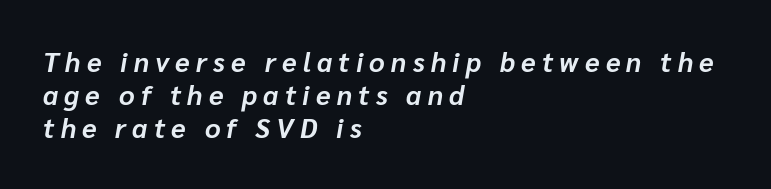
The face used here has a pronounced slope to its letters. All the whitespace from short lines collects on the right. Clear beneath every line of the passage. Weight: bold. This rendering widens character spacing well past its baseline value.
